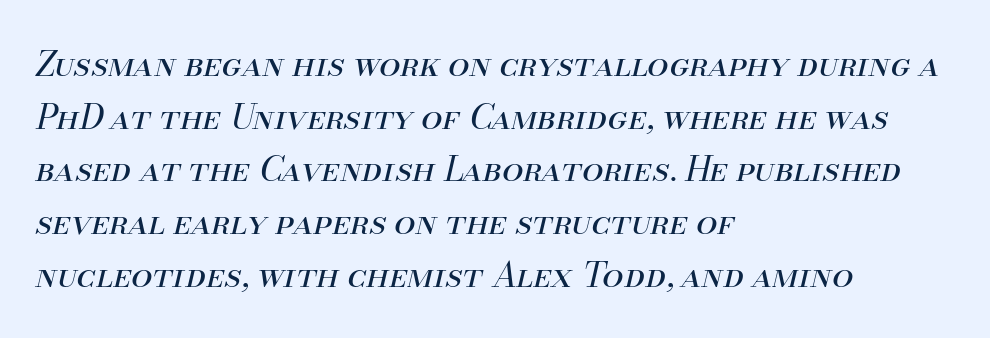
{"italic": "yes", "lean": "right", "slant_degrees": 13, "bold": "no", "weight": "regular", "width": "normal", "stroke_contrast": "medium", "x_height": "small", "monospaced": "no", "underline": "no", "align": "left", "line_spacing": "normal", "line_spacing_ratio": 1.55, "letter_spacing": "normal", "letter_spacing_em": 0.0, "glyph_px": 34}
